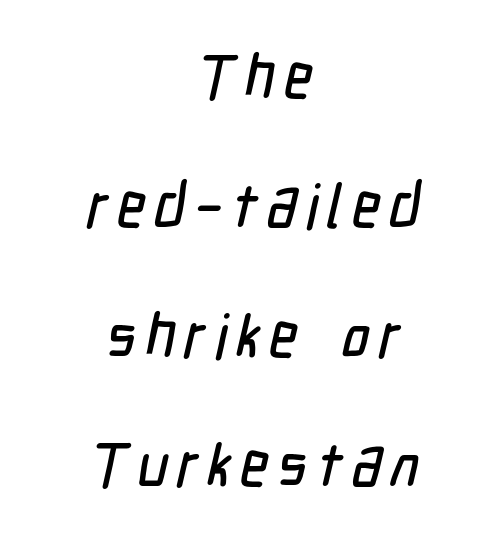
{"serif": "no", "width": "condensed", "stroke_contrast": "low", "x_height": "medium", "monospaced": "no", "underline": "no", "align": "center", "line_spacing": "loose", "line_spacing_ratio": 2.12, "glyph_px": 61}
